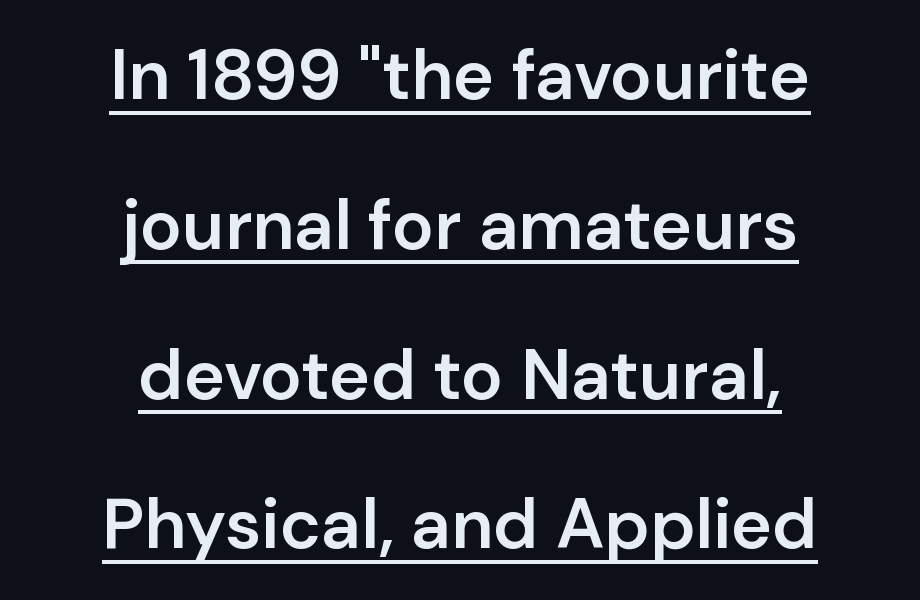
Q: Is the text bold? A: Semi-bold.
Q: Is the text italic (slanted)? A: No, it is upright.
Q: Is the typeface a serif or a sans-serif typeface? A: Sans-serif.
Q: Is the text underlined? A: Yes.
Q: How is the paragraph aligned? A: Centered.
Q: Is the spacing between letters normal or unusually wide? A: Normal.
Q: Is the spacing between lines tight, normal or loose? A: Loose.
Q: Width (condensed, normal, or wide)? A: Normal.
Q: Stroke contrast? A: Low.
Q: x-height? A: Medium.
Q: Monospaced? A: No.
